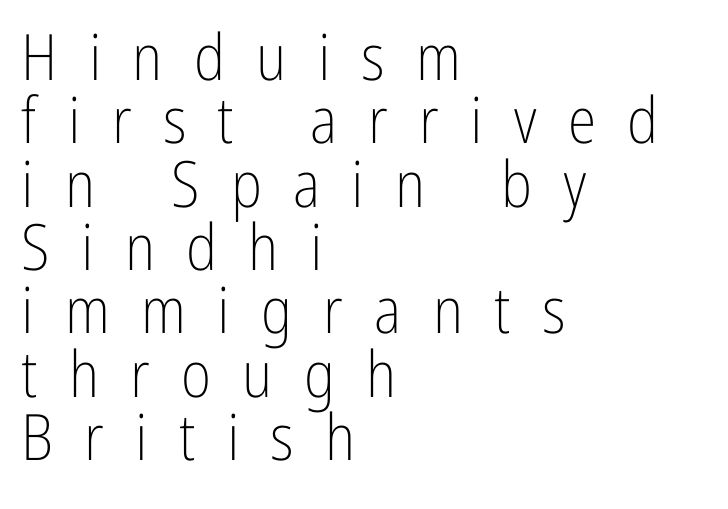
The image shows 64 px light, condensed sans-serif type, upright; set left-aligned, tight line spacing (0.99x), unusually wide letter spacing (+0.49 em), not underlined; low stroke contrast and a medium x-height.
